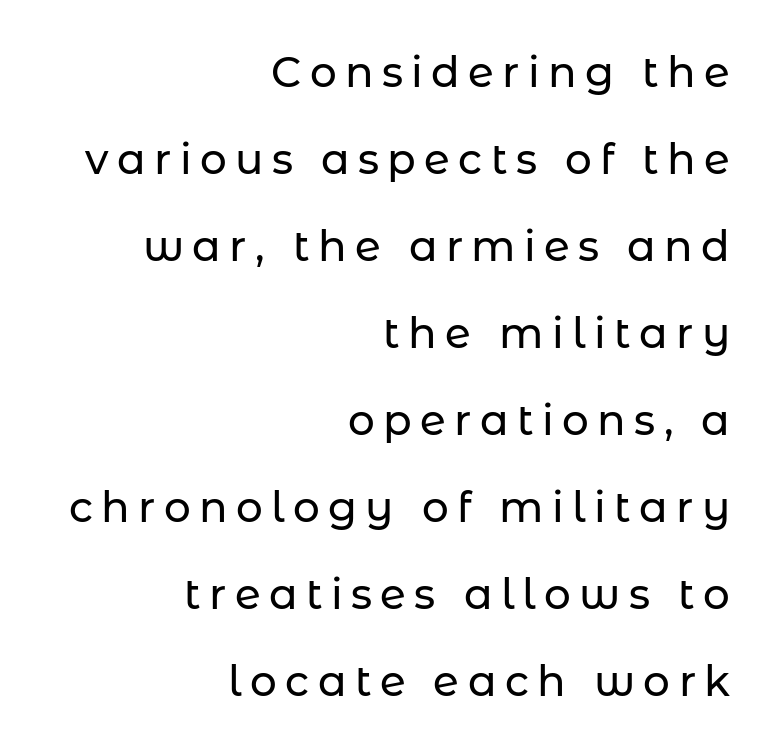
{"serif": "no", "italic": "no", "width": "normal", "stroke_contrast": "low", "x_height": "medium", "monospaced": "no", "underline": "no", "align": "right", "line_spacing": "loose", "line_spacing_ratio": 2.07, "letter_spacing": "wide", "letter_spacing_em": 0.2, "glyph_px": 42}
